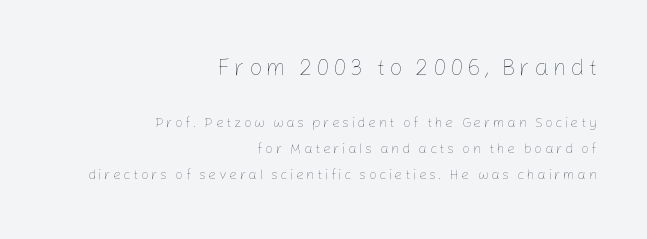
Q: Is the text bold? A: No.
Q: Is the text italic (slanted)? A: No, it is upright.
Q: Is the text underlined? A: No.
Q: How is the paragraph aligned? A: Right-aligned.
Q: Which block of text is set in a larger size, the first (top) or the second (bottom)? A: The first (top) one.
